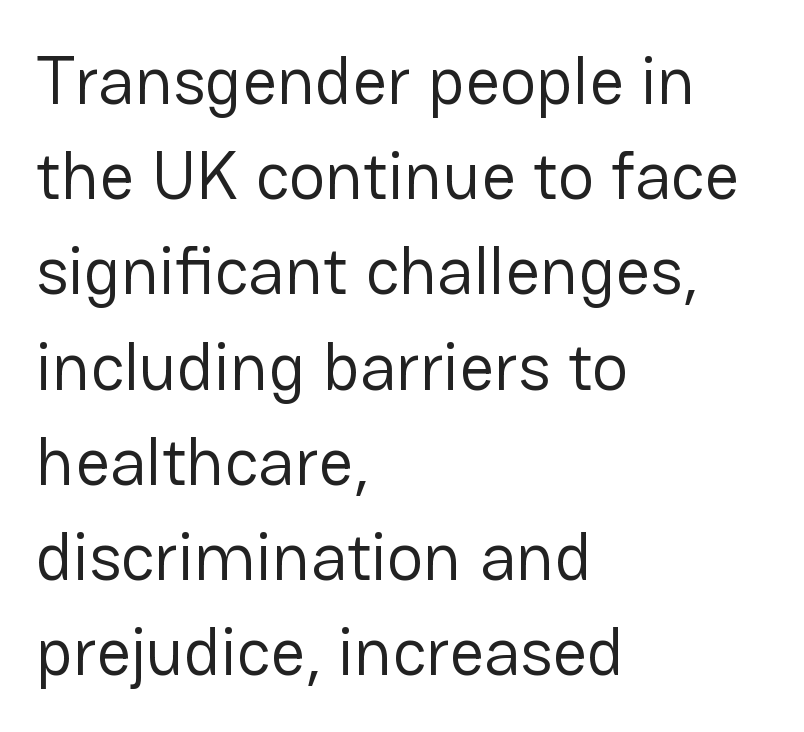
How are the letters spaced? Ordinarily, with no added tracking. The typesetting does not lean heavy: it is not bold. Horizontal alignment here is leftward, the default for most running prose. The designer left line spacing at the default.
